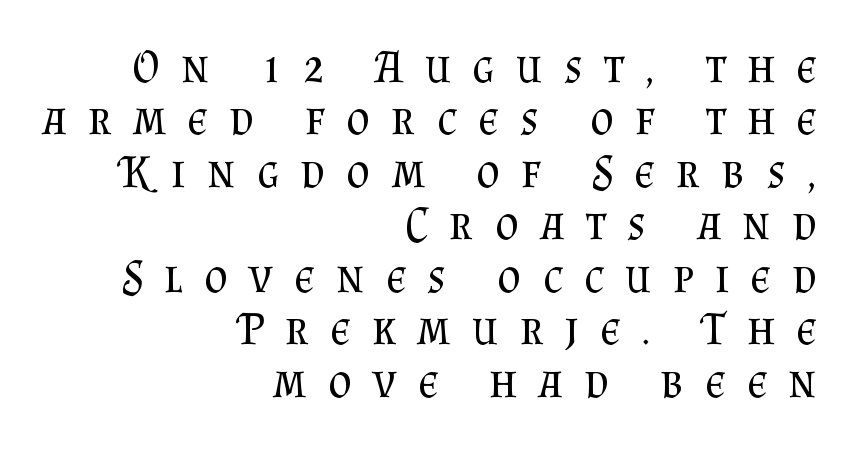
{"serif": "yes", "italic": "no", "bold": "no", "weight": "regular", "width": "normal", "stroke_contrast": "medium", "x_height": "small", "monospaced": "no", "underline": "no", "align": "right", "line_spacing": "tight", "line_spacing_ratio": 1.14, "letter_spacing": "wide", "letter_spacing_em": 0.46, "glyph_px": 46}
